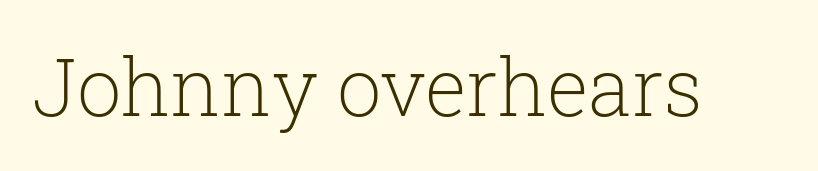
Q: Is the text bold? A: No.
Q: Is the text italic (slanted)? A: No, it is upright.
Q: Is the typeface a serif or a sans-serif typeface? A: Serif.
Q: Is the text underlined? A: No.
Q: Is the spacing between letters normal or unusually wide? A: Normal.
Q: Width (condensed, normal, or wide)? A: Normal.
Q: Stroke contrast? A: Low.
Q: x-height? A: Medium.
Q: Monospaced? A: No.
